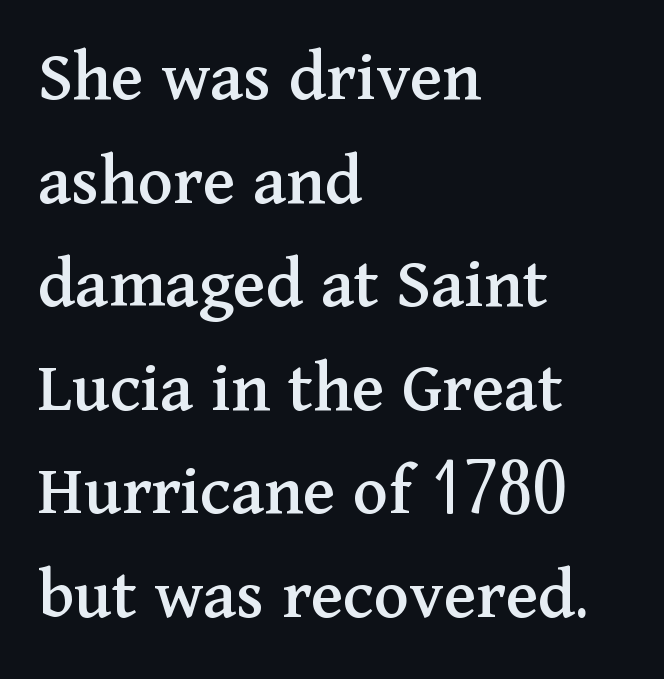
Q: Is the text italic (slanted)? A: No, it is upright.
Q: Is the typeface a serif or a sans-serif typeface? A: Serif.
Q: Is the text underlined? A: No.
Q: How is the paragraph aligned? A: Left-aligned.
Q: Is the spacing between letters normal or unusually wide? A: Normal.
Q: Is the spacing between lines tight, normal or loose? A: Normal.
Q: Width (condensed, normal, or wide)? A: Normal.
Q: Stroke contrast? A: Medium.
Q: x-height? A: Medium.
Q: Monospaced? A: No.
